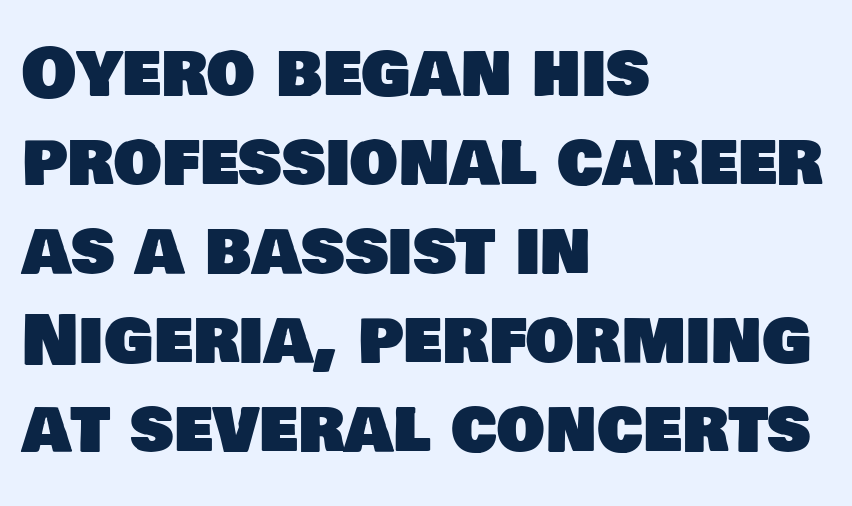
{"serif": "no", "width": "normal", "stroke_contrast": "low", "x_height": "large", "monospaced": "no", "underline": "no", "align": "left", "line_spacing": "normal", "line_spacing_ratio": 1.31, "letter_spacing": "normal", "letter_spacing_em": 0.0, "glyph_px": 68}
